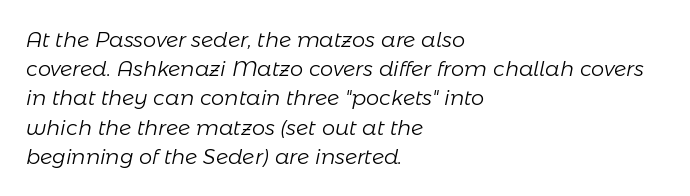
The image shows 21 px text type, italic (leaning right); set left-aligned, normal line spacing (1.39x), normal letter spacing, not underlined.
